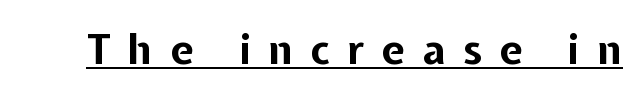
Q: Is the text bold? A: Yes.
Q: Is the text italic (slanted)? A: No, it is upright.
Q: Is the typeface a serif or a sans-serif typeface? A: Sans-serif.
Q: Is the text underlined? A: Yes.
Q: Is the spacing between letters normal or unusually wide? A: Unusually wide.
Q: Width (condensed, normal, or wide)? A: Normal.
Q: Stroke contrast? A: Low.
Q: x-height? A: Medium.
Q: Monospaced? A: No.
